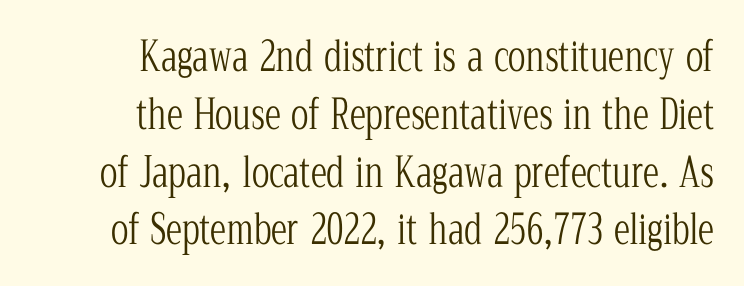
Q: Is the text bold? A: No.
Q: Is the text italic (slanted)? A: No, it is upright.
Q: Is the typeface a serif or a sans-serif typeface? A: Serif.
Q: Is the text underlined? A: No.
Q: How is the paragraph aligned? A: Right-aligned.
Q: Is the spacing between letters normal or unusually wide? A: Normal.
Q: Is the spacing between lines tight, normal or loose? A: Normal.
Q: Width (condensed, normal, or wide)? A: Condensed.
Q: Stroke contrast? A: Low.
Q: x-height? A: Medium.
Q: Monospaced? A: No.
